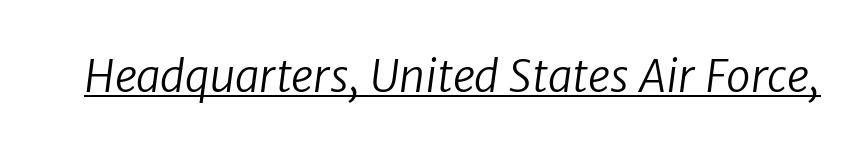
Like a heading marked for emphasis, these lines bear an underscore. Default kerning and tracking; the words read as compact shapes. Weight: not bold — regular or lighter. Think of a printed novel: that variable character pitch is what you see here. The font family rendered here belongs to the sans-serif group.
